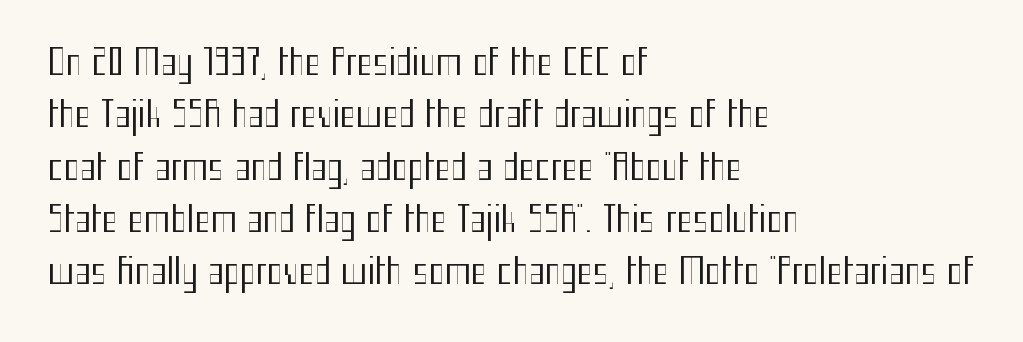
On a weight scale, this lands at 450 or below. Default kerning and tracking; the words read as compact shapes. The rag falls on the right side of this text block. The rendering uses a moderate line-height, typical for paragraphs.
